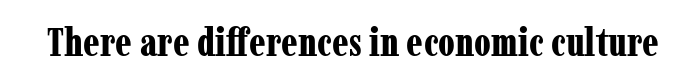
The image shows 39 px bold, condensed serif type, upright; set normal letter spacing, not underlined; low stroke contrast and a medium x-height.
